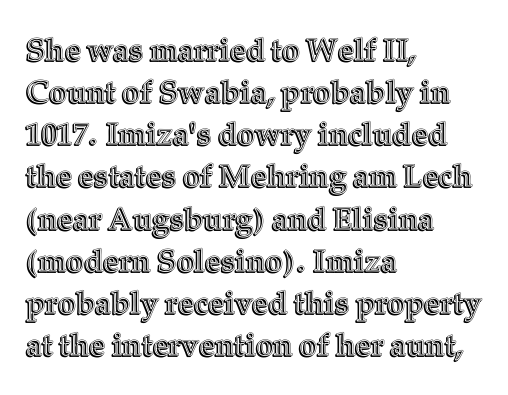
Compared with typical body copy, the letter spacing here is the same. A bare baseline throughout the passage. Varying glyph widths throughout — classic text-font behaviour. You can tell it's not italic because the verticals are truly vertical. These lines sit exactly where default settings would place them.
